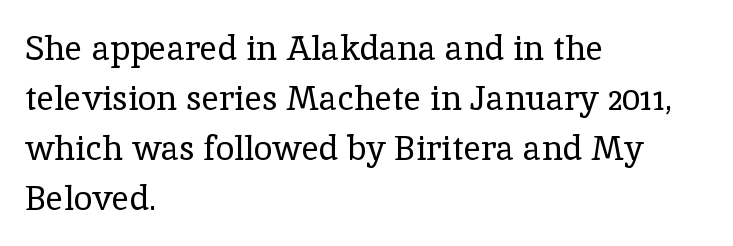
{"serif": "yes", "italic": "no", "bold": "no", "weight": "regular", "width": "normal", "x_height": "medium", "monospaced": "no", "underline": "no", "align": "left", "line_spacing": "normal", "line_spacing_ratio": 1.47, "letter_spacing": "normal", "letter_spacing_em": 0.0, "glyph_px": 34}
